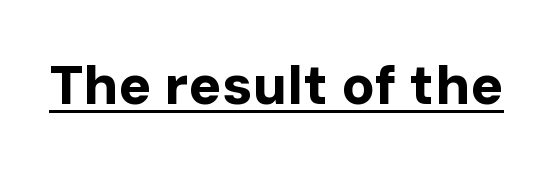
The image shows 55 px bold sans-serif type, upright; set normal letter spacing, underlined; low stroke contrast and a medium x-height.
